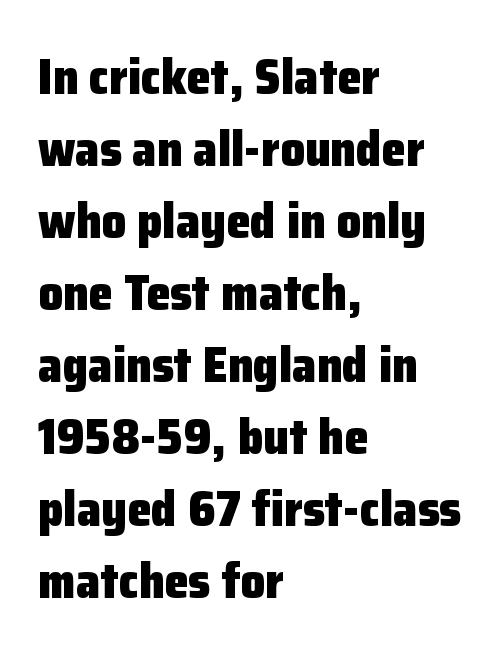
{"serif": "no", "italic": "no", "bold": "yes", "weight": "heavy", "width": "normal", "stroke_contrast": "low", "x_height": "medium", "monospaced": "no", "underline": "no", "align": "left", "line_spacing": "normal", "line_spacing_ratio": 1.47, "letter_spacing": "normal", "letter_spacing_em": 0.0, "glyph_px": 49}
